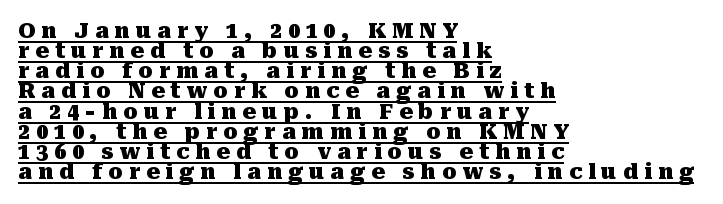
Q: Is the text bold? A: Yes.
Q: Is the text italic (slanted)? A: No, it is upright.
Q: Is the text underlined? A: Yes.
Q: How is the paragraph aligned? A: Left-aligned.
Q: Is the spacing between letters normal or unusually wide? A: Unusually wide.
Q: Is the spacing between lines tight, normal or loose? A: Tight.
